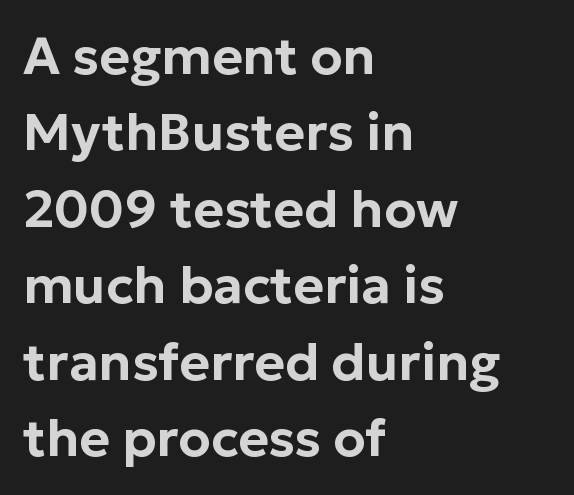
To sum up the face: it is a sans, with no serifs. Rows of type keep a routine distance in the vertical direction. The type sits square on the baseline with zero lean. This sample has the flowing, uneven cadence of proportional lettering. This rendering leaves character spacing at its baseline value.
